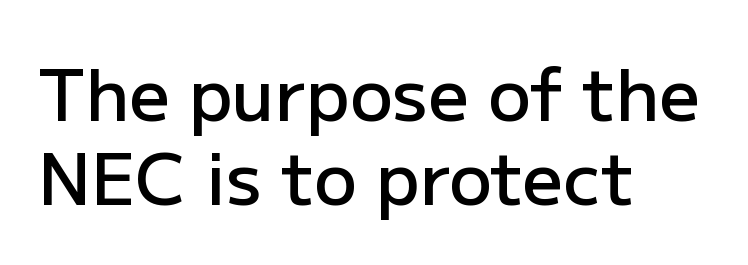
The image shows 71 px semibold sans-serif type, upright; set left-aligned, line spacing 1.19x, normal letter spacing, not underlined; low stroke contrast and a medium x-height.
